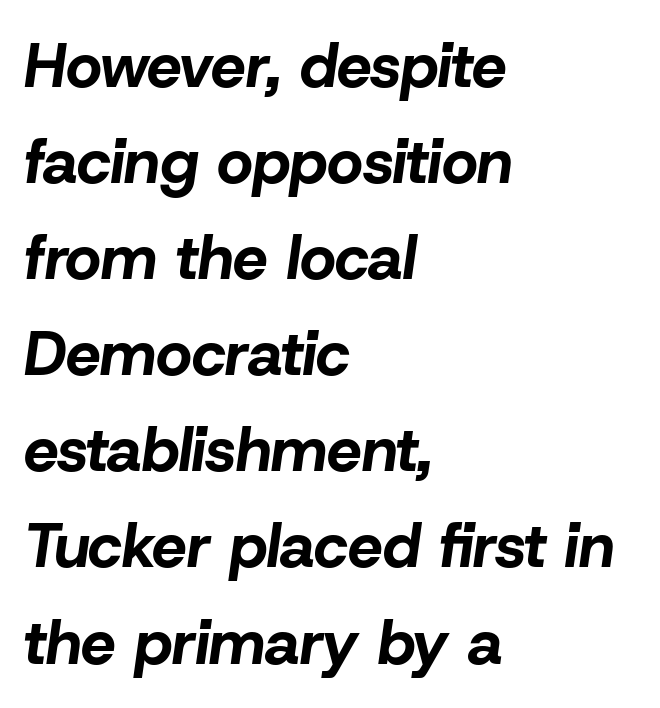
Varying glyph widths throughout — classic text-font behaviour. The space beneath each line is pristine and unruled. Heft: maximum for text — a bold. Rows of type keep a routine distance in the vertical direction. A student would call this left alignment; a typographer would say flush left, rag right. Words appear dense and cohesive because spacing is normal.
